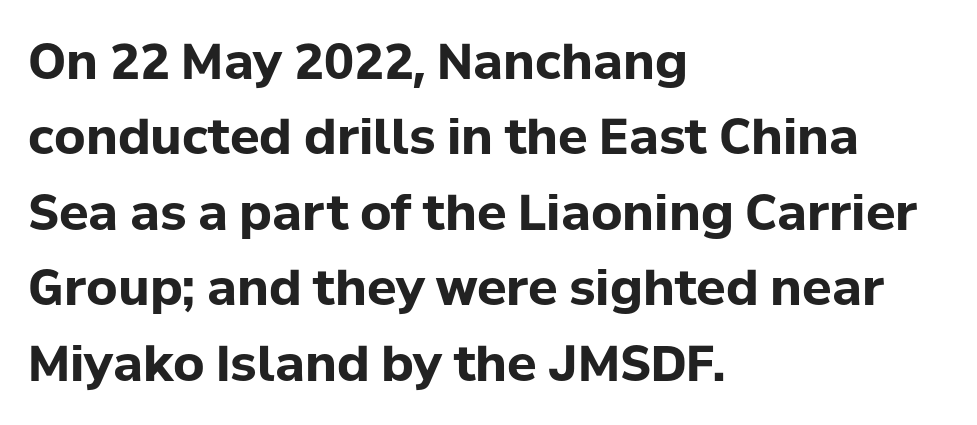
Q: Is the text bold? A: Yes.
Q: Is the text italic (slanted)? A: No, it is upright.
Q: Is the typeface a serif or a sans-serif typeface? A: Sans-serif.
Q: Is the text underlined? A: No.
Q: How is the paragraph aligned? A: Left-aligned.
Q: Is the spacing between letters normal or unusually wide? A: Normal.
Q: Is the spacing between lines tight, normal or loose? A: Normal.
Q: Width (condensed, normal, or wide)? A: Normal.
Q: Stroke contrast? A: Low.
Q: x-height? A: Medium.
Q: Monospaced? A: No.
